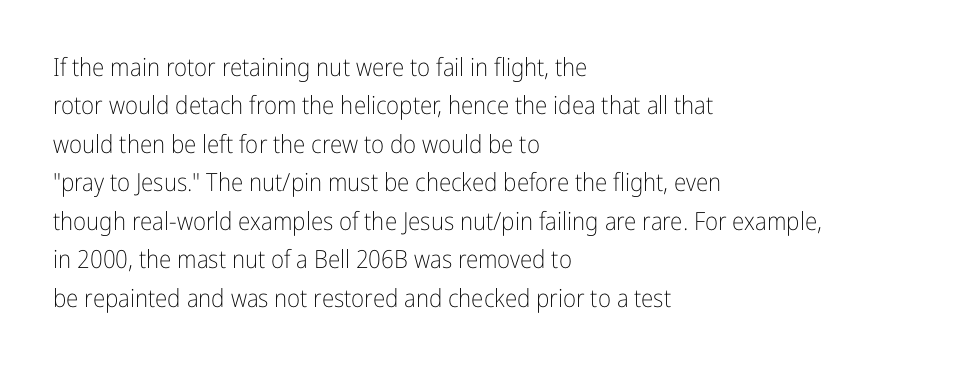
Q: Is the text bold? A: No.
Q: Is the text italic (slanted)? A: No, it is upright.
Q: Is the text underlined? A: No.
Q: How is the paragraph aligned? A: Left-aligned.
Q: Is the spacing between letters normal or unusually wide? A: Normal.
Q: Is the spacing between lines tight, normal or loose? A: Normal.
